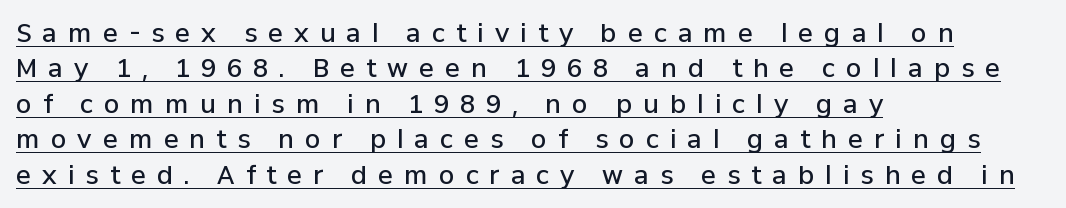
{"italic": "no", "bold": "semi", "underline": "yes", "align": "left", "line_spacing": "normal", "line_spacing_ratio": 1.42, "letter_spacing": "wide", "letter_spacing_em": 0.44, "glyph_px": 25}
